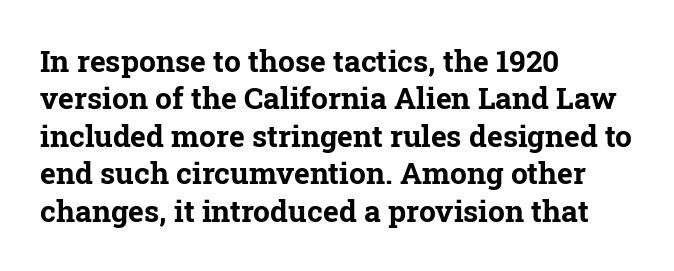
Think of a printed novel: that variable character pitch is what you see here. Typographically, this falls in the serif category. In terms of leading, this rendering sits right in the middle. The lettering holds an erect, upright posture throughout. The paragraph has a hard left edge and a soft right edge. Strokes here are thick enough to call this a true bold.
